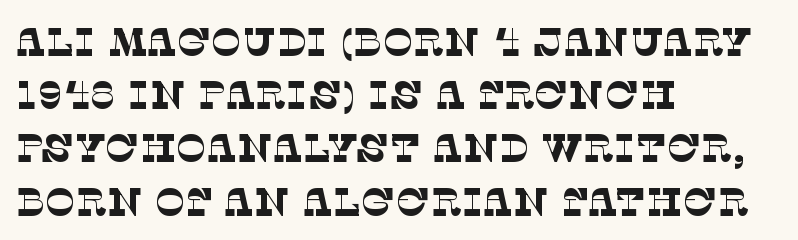
The image shows 40 px thin serif type; set left-aligned, normal line spacing (1.33x), normal letter spacing, not underlined; low stroke contrast and a large x-height.
